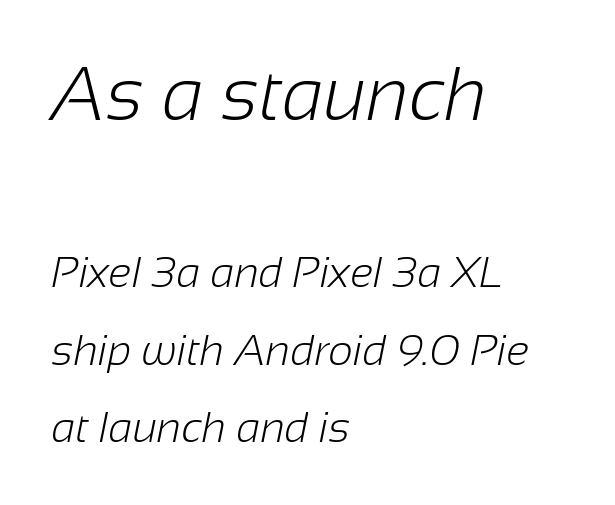
Q: Is the text bold? A: No.
Q: Is the typeface a serif or a sans-serif typeface? A: Sans-serif.
Q: Is the text underlined? A: No.
Q: How is the paragraph aligned? A: Left-aligned.
Q: Is the spacing between letters normal or unusually wide? A: Normal.
Q: Which block of text is set in a larger size, the first (top) or the second (bottom)? A: The first (top) one.
Q: Width (condensed, normal, or wide)? A: Normal.
Q: Stroke contrast? A: Low.
Q: x-height? A: Medium.
Q: Monospaced? A: No.
